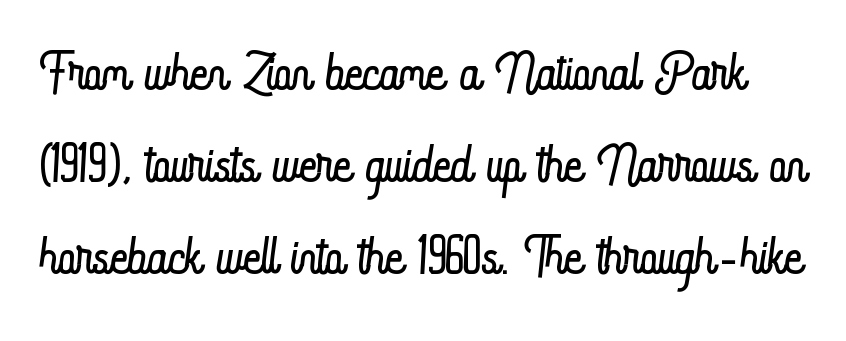
{"bold": "no", "weight": "light", "width": "condensed", "stroke_contrast": "low", "x_height": "small", "monospaced": "no", "underline": "no", "line_spacing_ratio": 1.21, "letter_spacing": "normal", "letter_spacing_em": 0.0, "glyph_px": 76}
